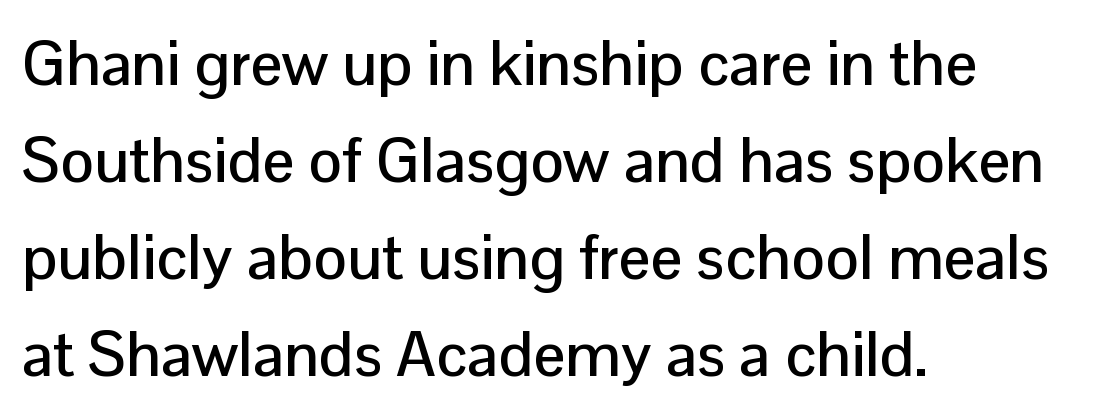
You can tell from the bare stems that sans-serif type was used. A typesetter would call this proportional, since set widths differ per character. The rows are spaced the way most documents space them. This rendering leaves character spacing at its baseline value.
